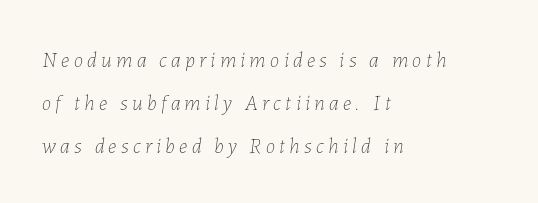
The image shows 21 px text type, italic (leaning right); set left-aligned, loose line spacing (2.05x), unusually wide letter spacing (+0.21 em), not underlined.
